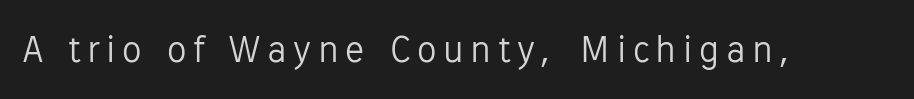
Looks like regular typesetting: each glyph gets only the width it needs. Style check: upright. The strip under each line holds only bare page. Stems and bowls with no extra thickness — not bold. Font category for this specimen: sans-serif.
